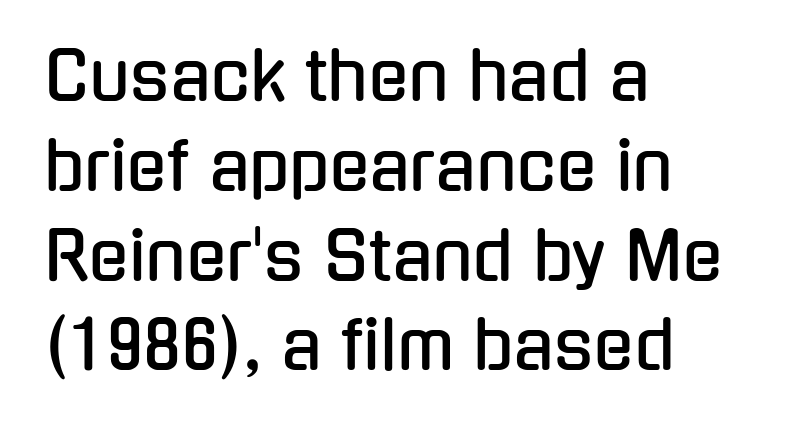
The image shows 66 px condensed sans-serif type, upright; set left-aligned, normal line spacing (1.36x), normal letter spacing, not underlined; low stroke contrast and a medium x-height.
